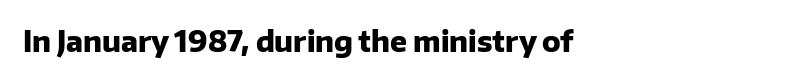
{"serif": "no", "italic": "no", "bold": "yes", "weight": "heavy", "width": "normal", "stroke_contrast": "low", "x_height": "medium", "monospaced": "no", "underline": "no", "align": "left", "letter_spacing": "normal", "letter_spacing_em": 0.0, "glyph_px": 28}
